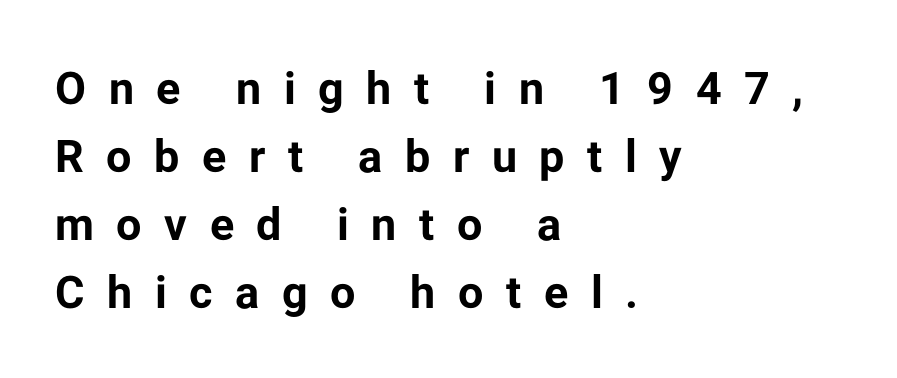
Q: Is the text bold? A: Yes.
Q: Is the text italic (slanted)? A: No, it is upright.
Q: Is the typeface a serif or a sans-serif typeface? A: Sans-serif.
Q: Is the text underlined? A: No.
Q: How is the paragraph aligned? A: Left-aligned.
Q: Is the spacing between letters normal or unusually wide? A: Unusually wide.
Q: Is the spacing between lines tight, normal or loose? A: Normal.
Q: Width (condensed, normal, or wide)? A: Normal.
Q: Stroke contrast? A: Low.
Q: x-height? A: Medium.
Q: Monospaced? A: No.
